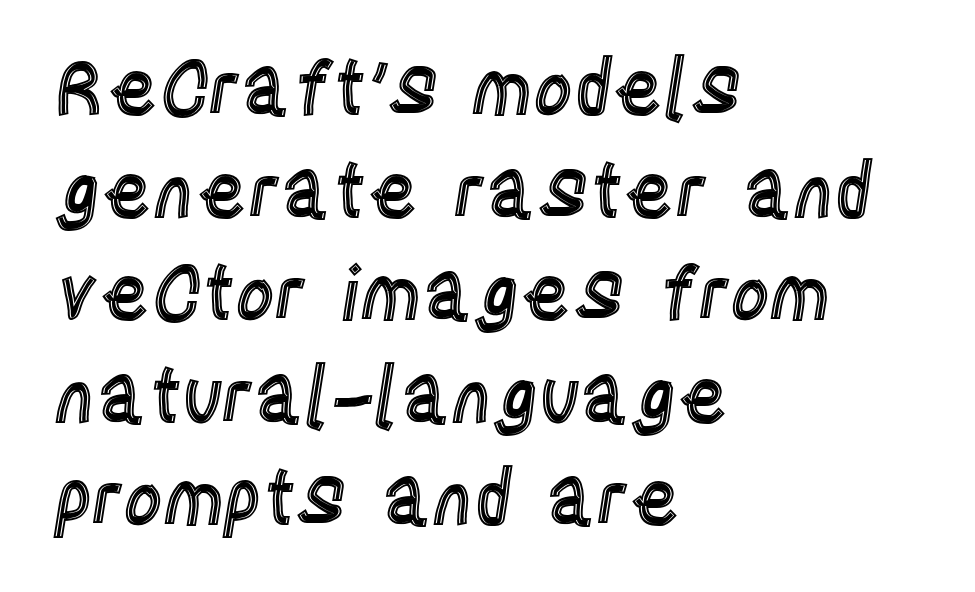
Here the designer chose a conventional face with non-uniform glyph widths. Successive baselines arrive at the customary interval. The rag falls on the right side of this text block. Clear beneath every line of the passage.
